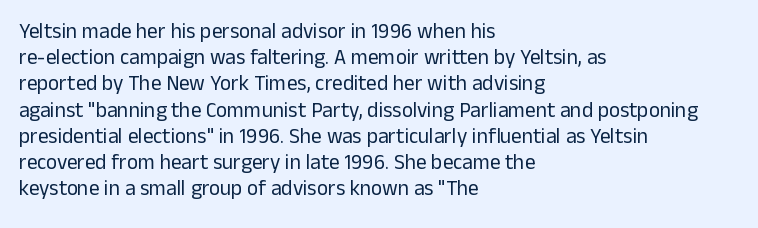
Q: Is the text bold? A: No.
Q: Is the text italic (slanted)? A: No, it is upright.
Q: Is the text underlined? A: No.
Q: How is the paragraph aligned? A: Left-aligned.
Q: Is the spacing between letters normal or unusually wide? A: Normal.
Q: Is the spacing between lines tight, normal or loose? A: Normal.
